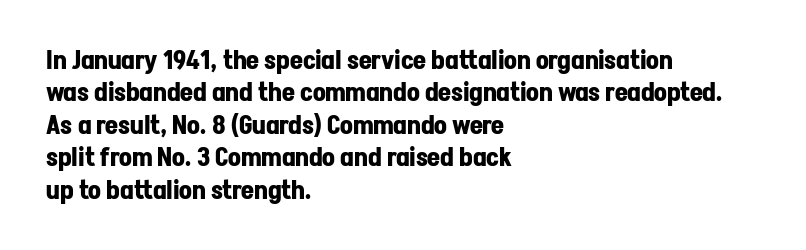
{"italic": "no", "bold": "yes", "underline": "no", "align": "left", "line_spacing": "normal", "line_spacing_ratio": 1.3, "letter_spacing": "normal", "letter_spacing_em": 0.0, "glyph_px": 25}
